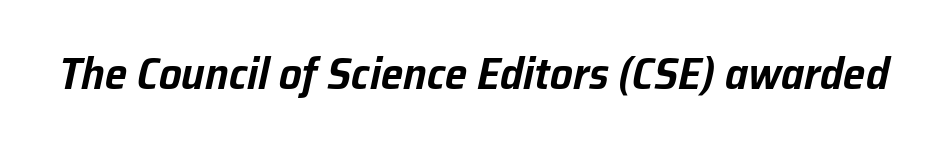
{"italic": "yes", "lean": "right", "slant_degrees": 12, "width": "normal", "stroke_contrast": "low", "x_height": "medium", "monospaced": "no", "underline": "no", "letter_spacing": "normal", "letter_spacing_em": 0.0, "glyph_px": 45}
